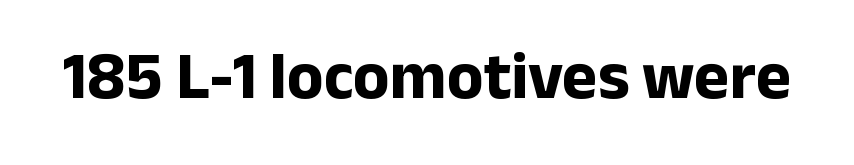
{"serif": "no", "italic": "no", "bold": "yes", "weight": "bold", "width": "normal", "stroke_contrast": "low", "x_height": "medium", "monospaced": "no", "underline": "no", "letter_spacing": "normal", "letter_spacing_em": 0.0, "glyph_px": 67}
